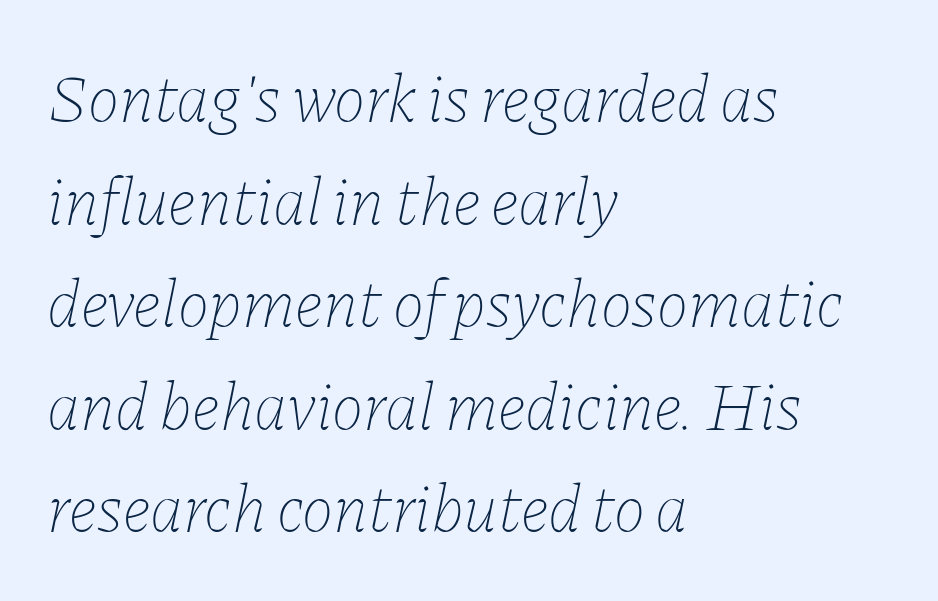
{"italic": "yes", "lean": "right", "slant_degrees": 11, "bold": "no", "weight": "thin", "width": "normal", "stroke_contrast": "low", "x_height": "medium", "monospaced": "no", "underline": "no", "align": "left", "line_spacing": "normal", "line_spacing_ratio": 1.53, "letter_spacing": "normal", "letter_spacing_em": 0.0, "glyph_px": 67}
